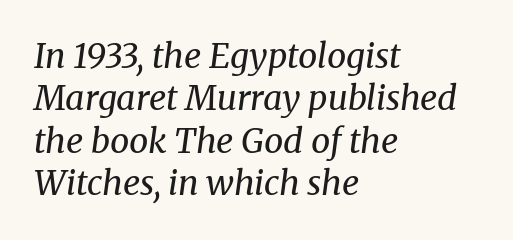
A typesetter would call this zero additional tracking. Varying glyph widths throughout — classic text-font behaviour. Slant detected: the letters are inclined. Is the block centered? No — it sits flush against the left margin. In terms of leading, this rendering sits right in the middle. The passage shown is typeset with a serif family.
